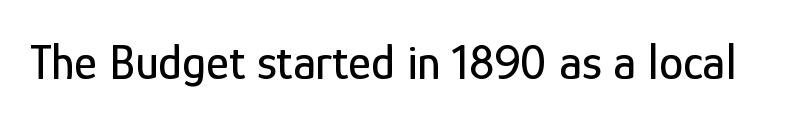
The image shows 49 px condensed sans-serif type, upright; set normal letter spacing, not underlined; low stroke contrast and a medium x-height.
